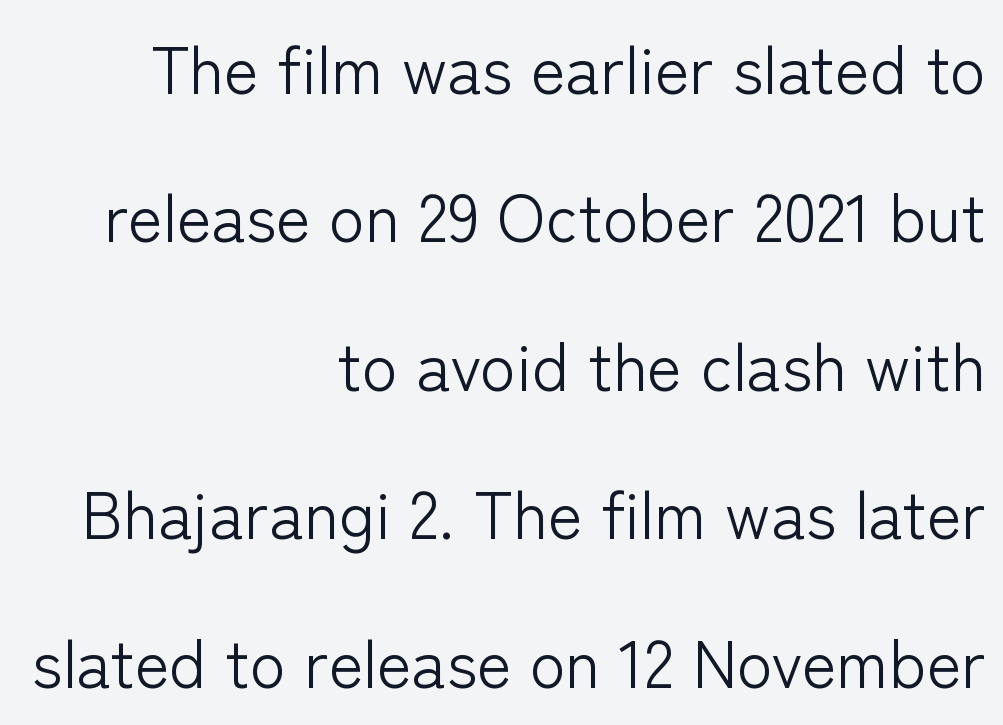
Nope, not italic — everything's standing straight. Letter spacing: default. The letters advance in unequal steps, a hallmark of proportional type. Clear beneath every line of the passage.
